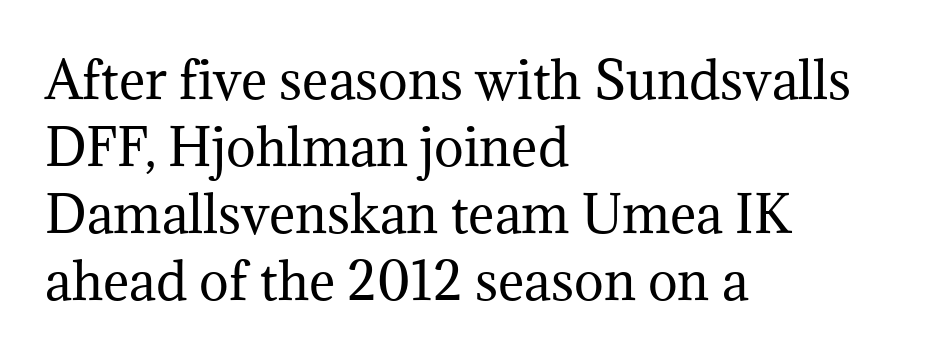
{"serif": "yes", "italic": "no", "bold": "no", "weight": "regular", "width": "normal", "stroke_contrast": "medium", "x_height": "medium", "monospaced": "no", "underline": "no", "align": "left", "line_spacing": "normal", "line_spacing_ratio": 1.34, "letter_spacing": "normal", "letter_spacing_em": 0.0, "glyph_px": 50}
